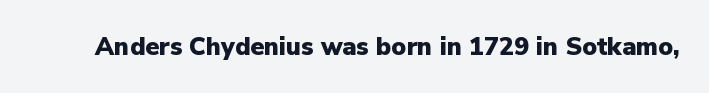
Underlining? Definitely not there. Strong, thick strokes mark this as bold type. This sample uses an upright cut, with every glyph sitting square on the baseline. A typesetter would call this zero additional tracking.
